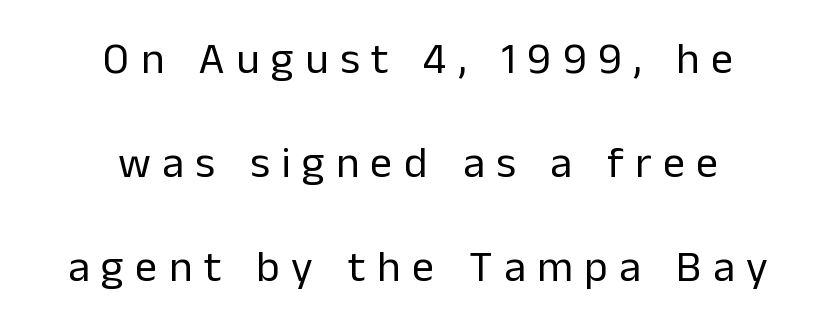
Q: Is the text bold? A: No.
Q: Is the text italic (slanted)? A: No, it is upright.
Q: Is the typeface a serif or a sans-serif typeface? A: Sans-serif.
Q: Is the text underlined? A: No.
Q: How is the paragraph aligned? A: Centered.
Q: Is the spacing between letters normal or unusually wide? A: Unusually wide.
Q: Is the spacing between lines tight, normal or loose? A: Loose.
Q: Width (condensed, normal, or wide)? A: Normal.
Q: Stroke contrast? A: Low.
Q: x-height? A: Medium.
Q: Monospaced? A: No.
